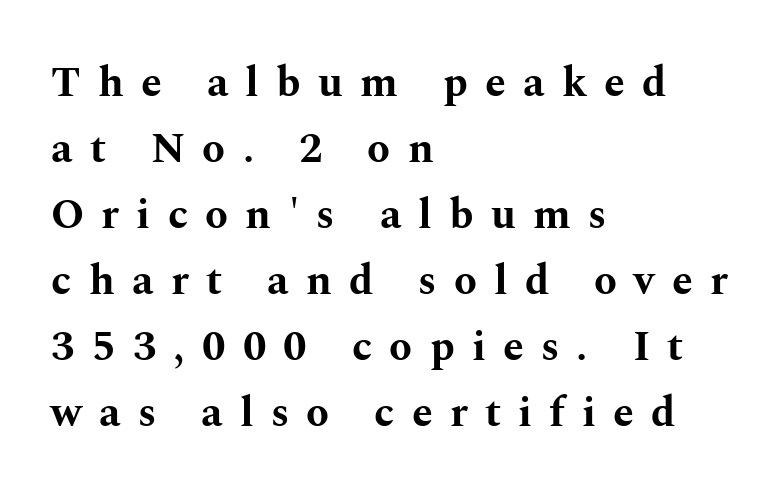
Q: Is the text bold? A: Yes.
Q: Is the text italic (slanted)? A: No, it is upright.
Q: Is the typeface a serif or a sans-serif typeface? A: Serif.
Q: Is the text underlined? A: No.
Q: How is the paragraph aligned? A: Left-aligned.
Q: Is the spacing between letters normal or unusually wide? A: Unusually wide.
Q: Is the spacing between lines tight, normal or loose? A: Normal.
Q: Width (condensed, normal, or wide)? A: Wide.
Q: Stroke contrast? A: Medium.
Q: x-height? A: Medium.
Q: Monospaced? A: No.
